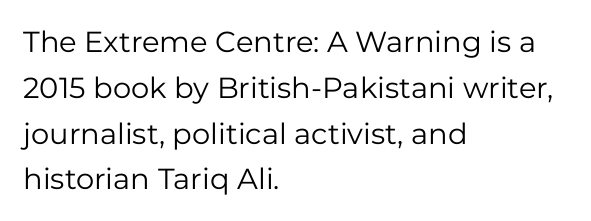
Q: Is the text bold? A: No.
Q: Is the text italic (slanted)? A: No, it is upright.
Q: Is the typeface a serif or a sans-serif typeface? A: Sans-serif.
Q: Is the text underlined? A: No.
Q: How is the paragraph aligned? A: Left-aligned.
Q: Is the spacing between letters normal or unusually wide? A: Normal.
Q: Is the spacing between lines tight, normal or loose? A: Normal.
Q: Width (condensed, normal, or wide)? A: Normal.
Q: Stroke contrast? A: Low.
Q: x-height? A: Medium.
Q: Monospaced? A: No.
